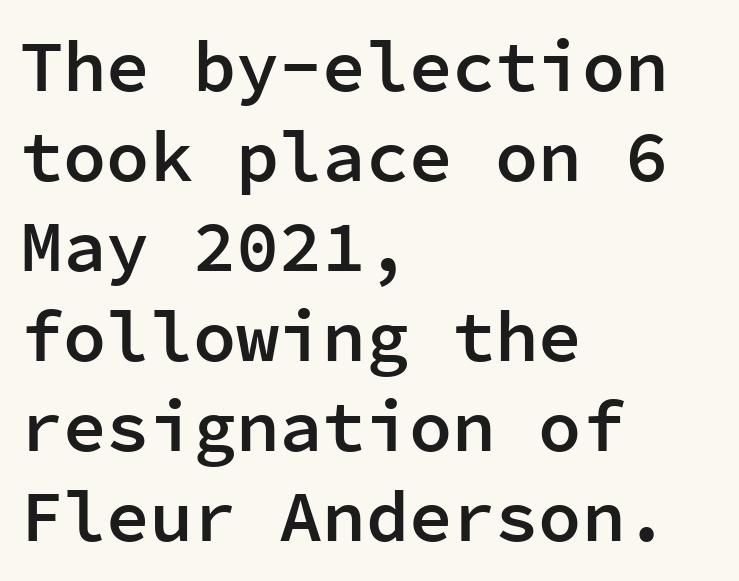
The image shows 72 px semibold sans-serif type, upright, monospaced; set left-aligned, normal line spacing (1.25x), normal letter spacing, not underlined; low stroke contrast and a medium x-height.
